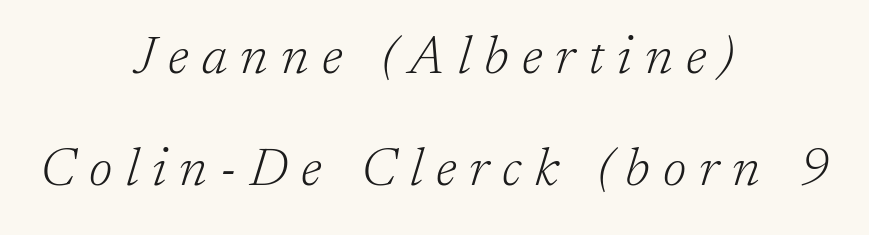
Q: Is the text bold? A: No.
Q: Is the text italic (slanted)? A: Yes, it leans right by about 17 degrees.
Q: Is the typeface a serif or a sans-serif typeface? A: Serif.
Q: Is the text underlined? A: No.
Q: How is the paragraph aligned? A: Centered.
Q: Is the spacing between letters normal or unusually wide? A: Unusually wide.
Q: Is the spacing between lines tight, normal or loose? A: Loose.
Q: Width (condensed, normal, or wide)? A: Normal.
Q: Stroke contrast? A: Low.
Q: x-height? A: Medium.
Q: Monospaced? A: No.
